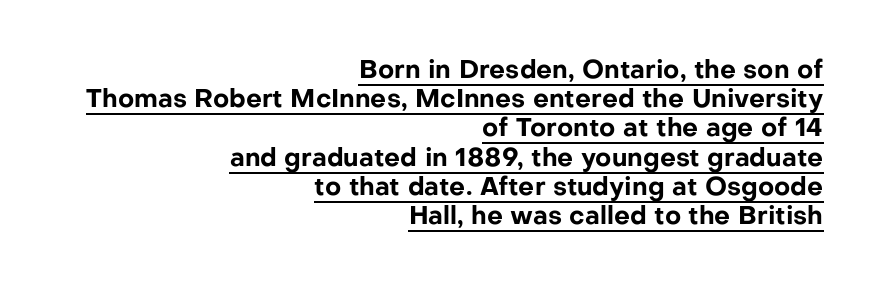
Set as a true bold cut, around the 700 mark. Looks like someone drew a line under every word here. Right-aligned paragraph, ragged on the left. Italic: no, the glyphs are upright roman.
